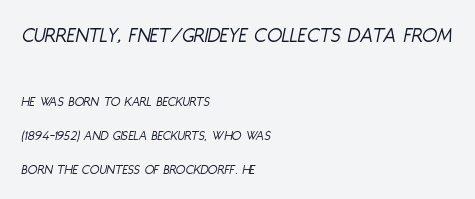
Anything drawn beneath the words? Only blank space. The lines are quadded left. The passage shown stacks its lines with a broad gap. Spacing between characters is what you'd get straight out of the box. No extra ink here — the face is not bold. The face used here appears at its bigger size in the upper chunk.
